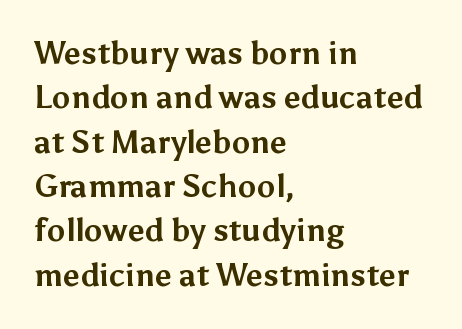
Check under the words: just untouched page. Every stem runs plumb, perpendicular to the baseline. The rendering uses natural spacing where letterforms have individual widths. The face used here is rendered with its standard letterfit.
